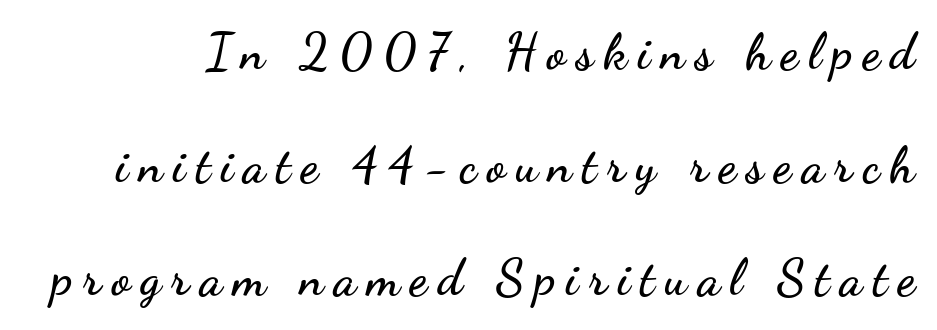
{"serif": "no", "width": "wide", "stroke_contrast": "low", "x_height": "small", "monospaced": "no", "underline": "no", "line_spacing": "loose", "line_spacing_ratio": 2.26, "letter_spacing": "wide", "letter_spacing_em": 0.21, "glyph_px": 50}
